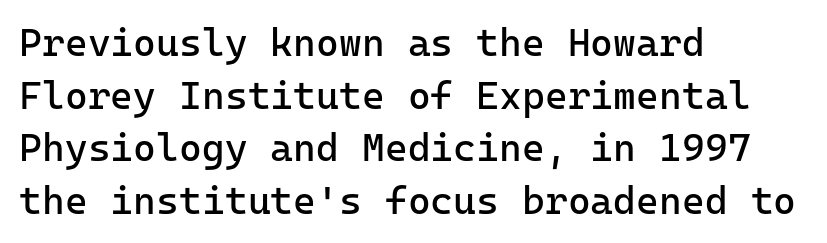
The image shows 39 px regular-weight sans-serif type, upright, monospaced; set left-aligned, normal line spacing (1.35x), normal letter spacing, not underlined; low stroke contrast and a medium x-height.
